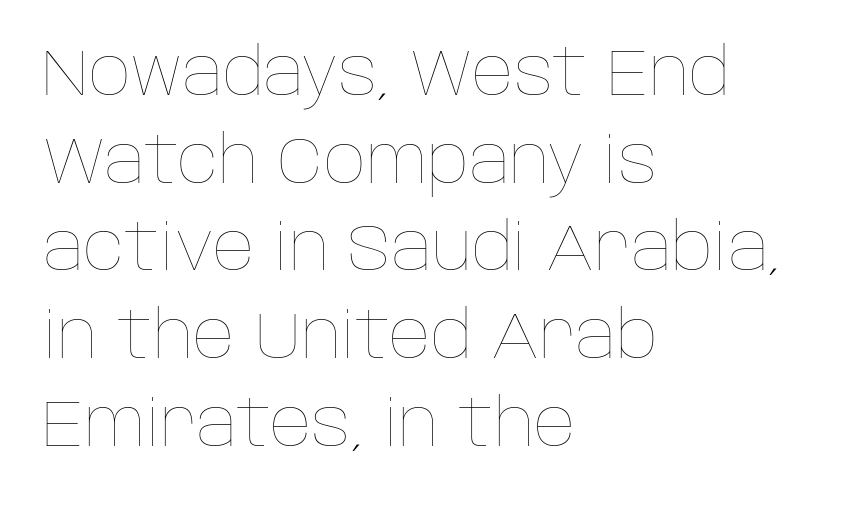
The image shows 65 px thin type, upright; set left-aligned, normal line spacing (1.35x), normal letter spacing, not underlined; low stroke contrast and a large x-height.
